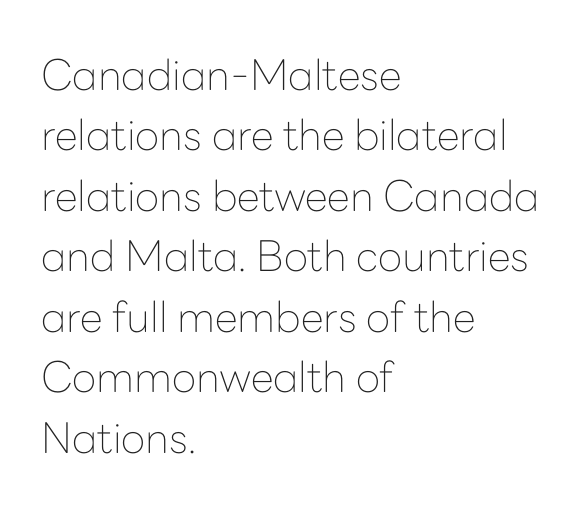
Q: Is the text bold? A: No.
Q: Is the text italic (slanted)? A: No, it is upright.
Q: Is the typeface a serif or a sans-serif typeface? A: Sans-serif.
Q: Is the text underlined? A: No.
Q: How is the paragraph aligned? A: Left-aligned.
Q: Is the spacing between letters normal or unusually wide? A: Normal.
Q: Is the spacing between lines tight, normal or loose? A: Normal.
Q: Width (condensed, normal, or wide)? A: Normal.
Q: Stroke contrast? A: Low.
Q: x-height? A: Medium.
Q: Monospaced? A: No.
